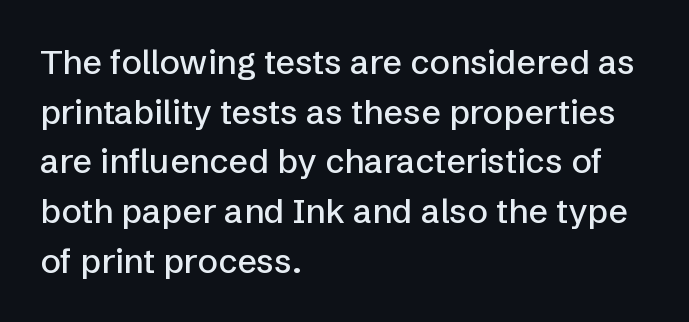
Q: Is the text italic (slanted)? A: No, it is upright.
Q: Is the typeface a serif or a sans-serif typeface? A: Sans-serif.
Q: Is the text underlined? A: No.
Q: How is the paragraph aligned? A: Left-aligned.
Q: Is the spacing between letters normal or unusually wide? A: Normal.
Q: Is the spacing between lines tight, normal or loose? A: Normal.
Q: Width (condensed, normal, or wide)? A: Normal.
Q: Stroke contrast? A: Low.
Q: x-height? A: Medium.
Q: Monospaced? A: No.
